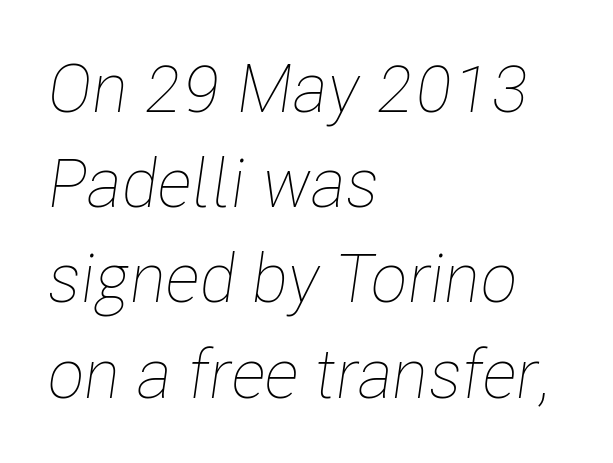
Q: Is the text bold? A: No.
Q: Is the text italic (slanted)? A: Yes, it leans right by about 8 degrees.
Q: Is the text underlined? A: No.
Q: How is the paragraph aligned? A: Left-aligned.
Q: Is the spacing between letters normal or unusually wide? A: Normal.
Q: Is the spacing between lines tight, normal or loose? A: Normal.
Q: Width (condensed, normal, or wide)? A: Condensed.
Q: Stroke contrast? A: Low.
Q: x-height? A: Medium.
Q: Monospaced? A: No.
